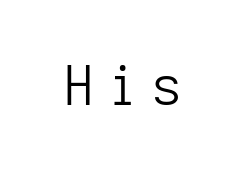
Q: Is the text bold? A: No.
Q: Is the text italic (slanted)? A: No, it is upright.
Q: Is the typeface a serif or a sans-serif typeface? A: Sans-serif.
Q: Is the text underlined? A: No.
Q: Is the spacing between letters normal or unusually wide? A: Unusually wide.
Q: Width (condensed, normal, or wide)? A: Normal.
Q: Stroke contrast? A: Low.
Q: x-height? A: Medium.
Q: Monospaced? A: No.
